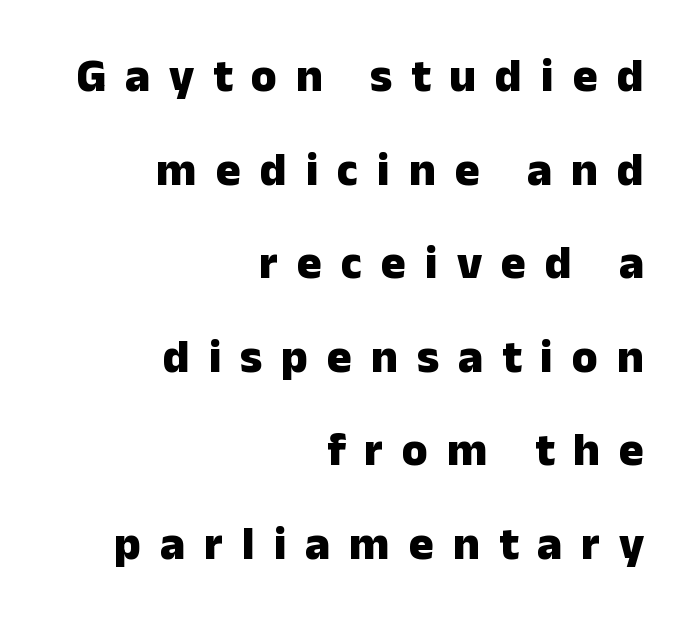
A typesetter would call this leading open, well beyond the default. The typesetter chose a ragged-left arrangement here. Honestly, the letter spacing is so wide it's the main thing you notice. The type family on display is of the sans-serif kind. Posture: upright roman. The letters are bold, with thick, heavy strokes.
